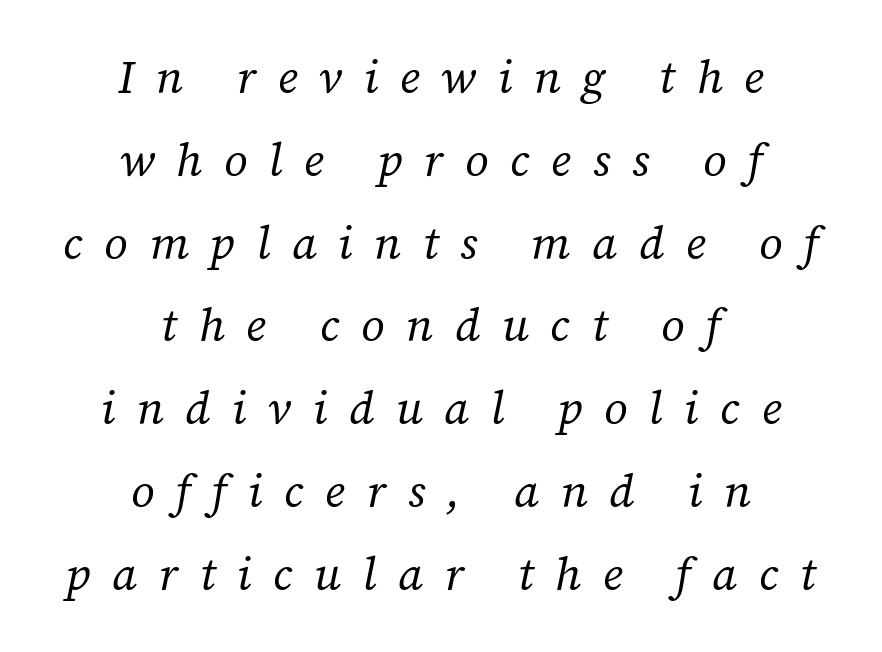
{"serif": "yes", "italic": "yes", "lean": "right", "slant_degrees": 12, "bold": "no", "weight": "regular", "width": "normal", "stroke_contrast": "low", "x_height": "medium", "monospaced": "no", "underline": "no", "align": "center", "line_spacing_ratio": 1.8, "letter_spacing": "wide", "letter_spacing_em": 0.47, "glyph_px": 46}
